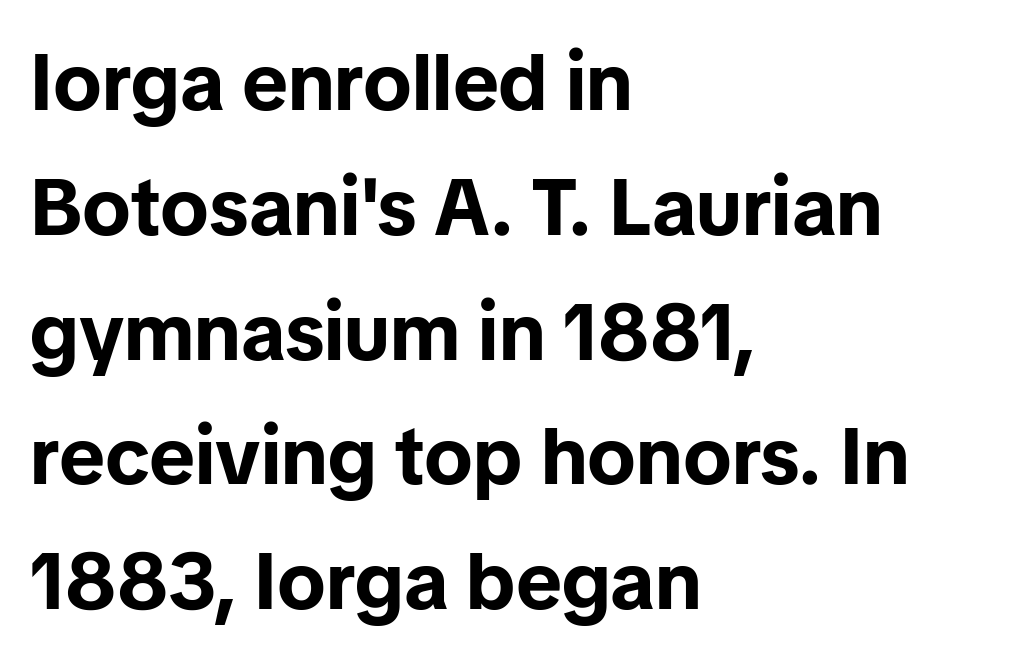
{"serif": "no", "italic": "no", "bold": "yes", "weight": "bold", "width": "normal", "stroke_contrast": "low", "x_height": "medium", "monospaced": "no", "underline": "no", "align": "left", "line_spacing": "normal", "line_spacing_ratio": 1.56, "letter_spacing": "normal", "letter_spacing_em": 0.0, "glyph_px": 80}
